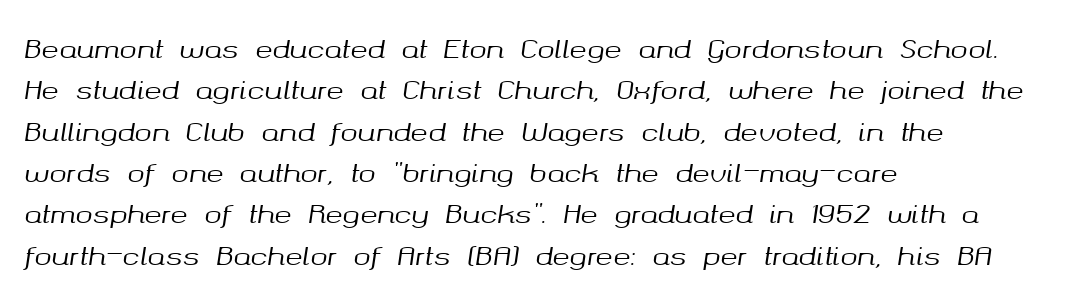
Q: Is the text italic (slanted)? A: Yes, it leans right by about 8 degrees.
Q: Is the text underlined? A: No.
Q: How is the paragraph aligned? A: Left-aligned.
Q: Is the spacing between letters normal or unusually wide? A: Normal.
Q: Is the spacing between lines tight, normal or loose? A: Normal.
